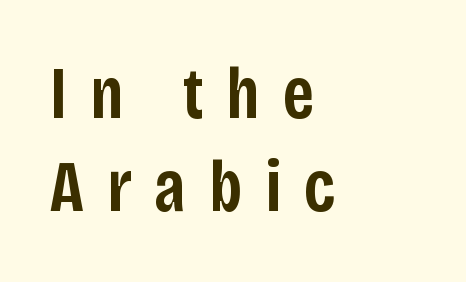
The image shows 73 px semibold, condensed sans-serif type, upright; set left-aligned, normal line spacing (1.28x), unusually wide letter spacing (+0.31 em), not underlined; low stroke contrast and a large x-height.
